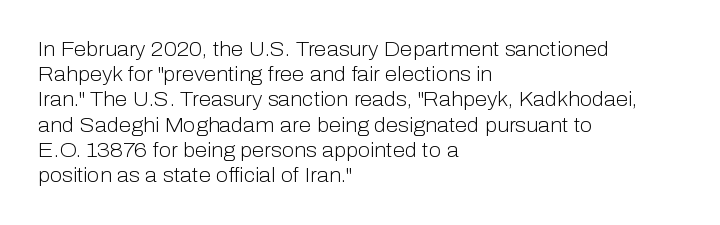
How would I describe the line gaps? Plain and ordinary. Stem width sits at or under what a default text font uses. Posture: straight, roman, zero tilt. Underlining? Definitely not there. How are the letters spaced? Ordinarily, with no added tracking. Alignment: flush left.
